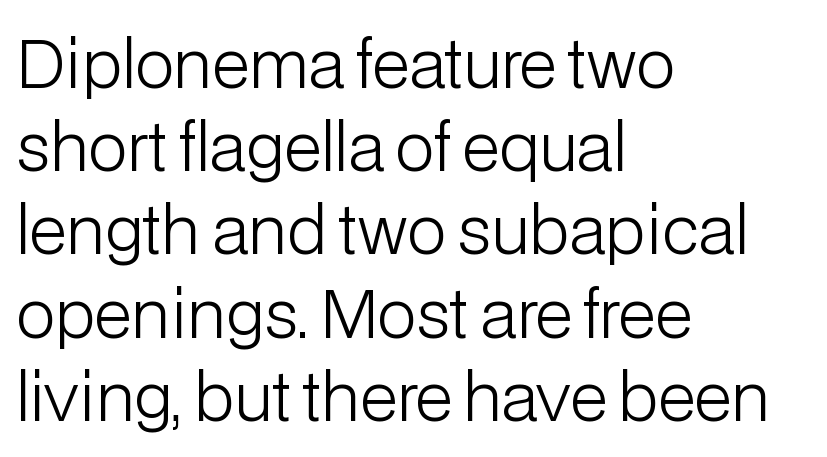
{"serif": "no", "italic": "no", "bold": "no", "weight": "light", "width": "normal", "stroke_contrast": "low", "x_height": "medium", "monospaced": "no", "underline": "no", "align": "left", "line_spacing": "normal", "line_spacing_ratio": 1.28, "letter_spacing": "normal", "letter_spacing_em": 0.0, "glyph_px": 65}
